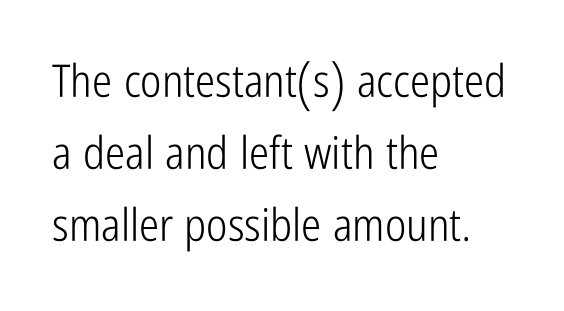
The image shows 45 px light, condensed sans-serif type, upright; set left-aligned, normal line spacing (1.6x), normal letter spacing, not underlined; low stroke contrast and a medium x-height.
